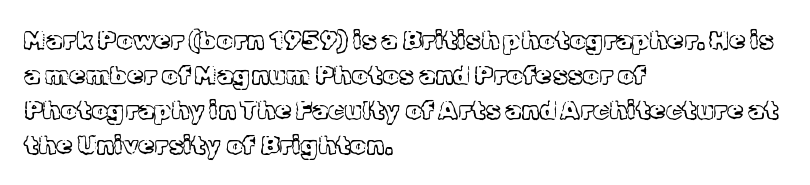
The strip under each line holds only bare page. Short note: letters normally spaced. The axis of the letterforms is exactly vertical. Line spacing here is normal. The rendering anchors every line to the left-hand side.
